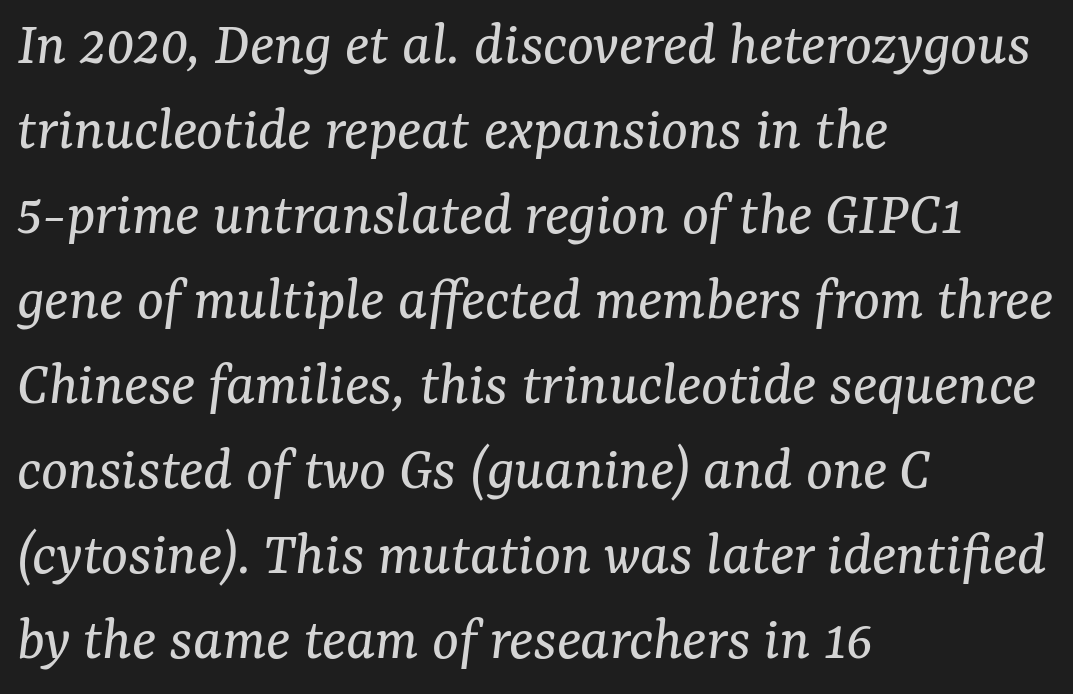
The font sits on the lighter half of the weight spectrum, regular included. The type family on display is of the serif kind. This is oblique type, the kind used for emphasis or titles. Each letter keeps its own natural width here, so spacing adapts to shape. Nobody drew a line under any word here. Leading: standard.
